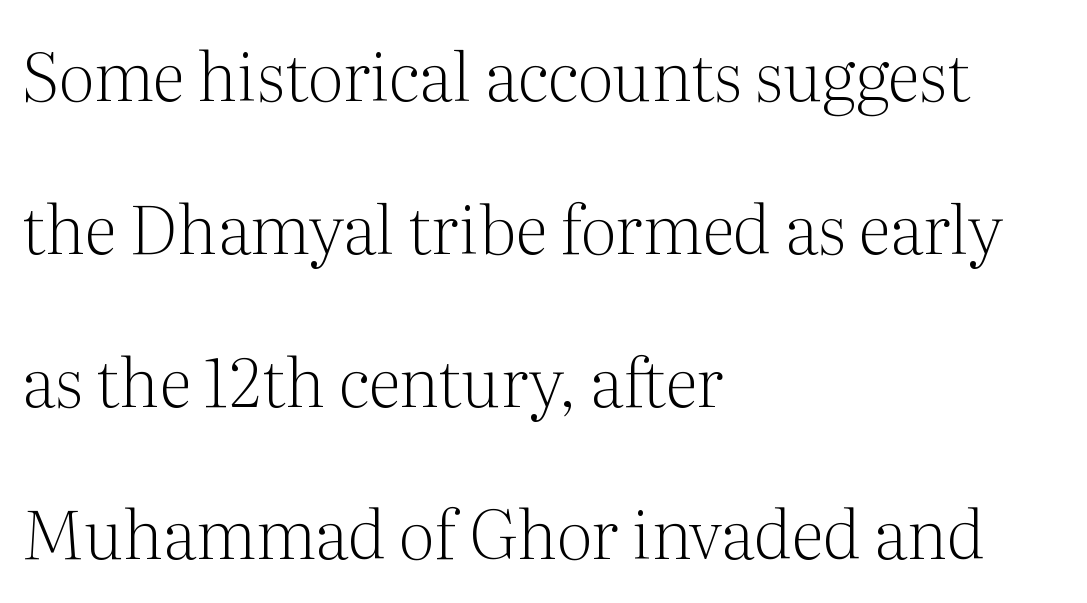
The image shows 67 px light serif type, upright; set left-aligned, loose line spacing (2.28x), normal letter spacing, not underlined; medium stroke contrast and a medium x-height.
